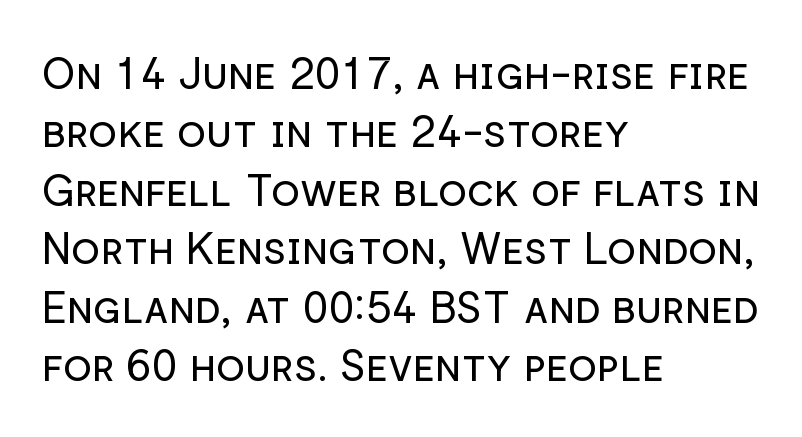
Q: Is the text bold? A: No.
Q: Is the text italic (slanted)? A: No, it is upright.
Q: Is the typeface a serif or a sans-serif typeface? A: Sans-serif.
Q: Is the text underlined? A: No.
Q: How is the paragraph aligned? A: Left-aligned.
Q: Is the spacing between letters normal or unusually wide? A: Normal.
Q: Is the spacing between lines tight, normal or loose? A: Normal.
Q: Width (condensed, normal, or wide)? A: Normal.
Q: Stroke contrast? A: Low.
Q: x-height? A: Medium.
Q: Monospaced? A: No.
